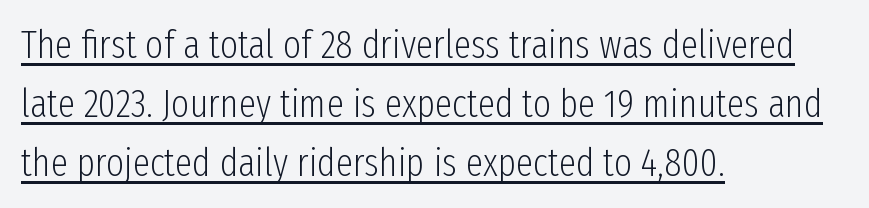
Line starts are locked; line ends wander. The letters look calm and open, with moderate or lighter stems. A rule runs beneath these lines of type. Vertical strokes here are truly vertical.
